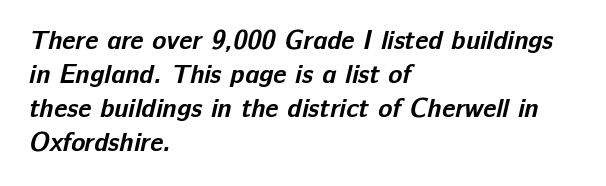
{"bold": "yes", "underline": "no", "align": "left", "line_spacing": "normal", "line_spacing_ratio": 1.31, "letter_spacing": "normal", "letter_spacing_em": 0.0, "glyph_px": 26}
